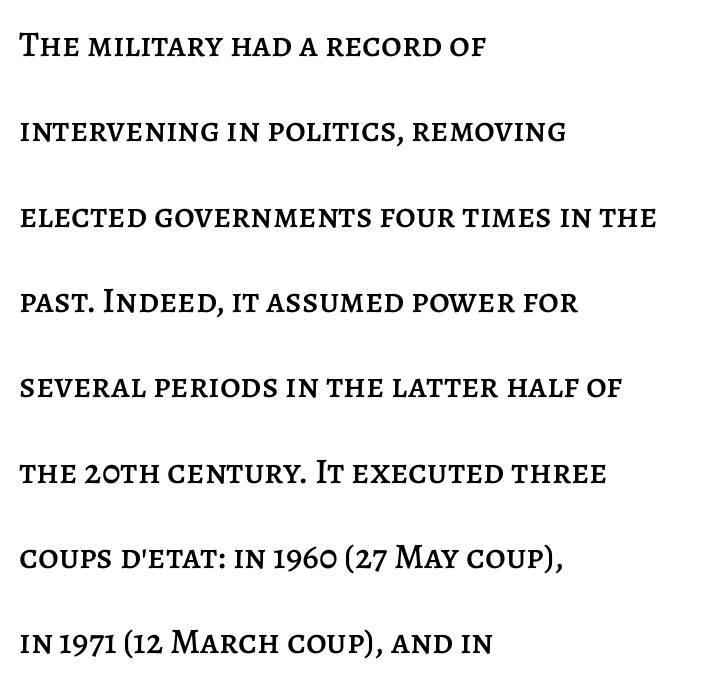
The image shows 36 px text type, upright; set left-aligned, loose line spacing (2.37x), normal letter spacing, not underlined; low stroke contrast and a large x-height.
